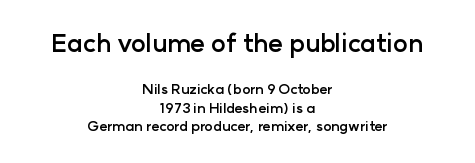
Q: Is the text bold? A: Yes.
Q: Is the text italic (slanted)? A: No, it is upright.
Q: Is the text underlined? A: No.
Q: How is the paragraph aligned? A: Centered.
Q: Is the spacing between letters normal or unusually wide? A: Normal.
Q: Is the spacing between lines tight, normal or loose? A: Normal.
Q: Which block of text is set in a larger size, the first (top) or the second (bottom)? A: The first (top) one.
